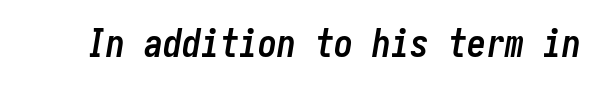
Q: Is the text bold? A: Yes.
Q: Is the text italic (slanted)? A: Yes, it leans right by about 10 degrees.
Q: Is the text underlined? A: No.
Q: Is the spacing between letters normal or unusually wide? A: Normal.
Q: Width (condensed, normal, or wide)? A: Condensed.
Q: Stroke contrast? A: Low.
Q: x-height? A: Medium.
